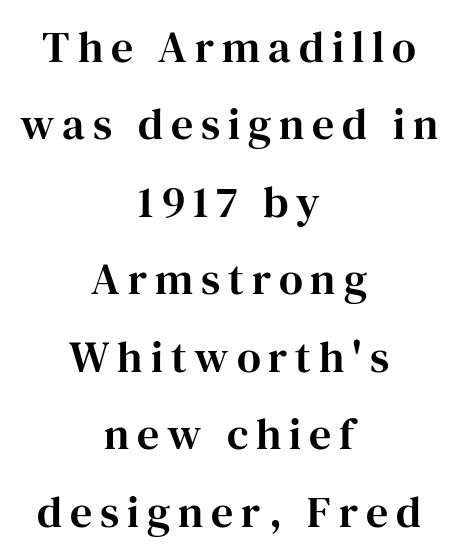
Q: Is the text italic (slanted)? A: No, it is upright.
Q: Is the typeface a serif or a sans-serif typeface? A: Serif.
Q: Is the text underlined? A: No.
Q: How is the paragraph aligned? A: Centered.
Q: Width (condensed, normal, or wide)? A: Normal.
Q: Stroke contrast? A: High.
Q: x-height? A: Medium.
Q: Monospaced? A: No.
